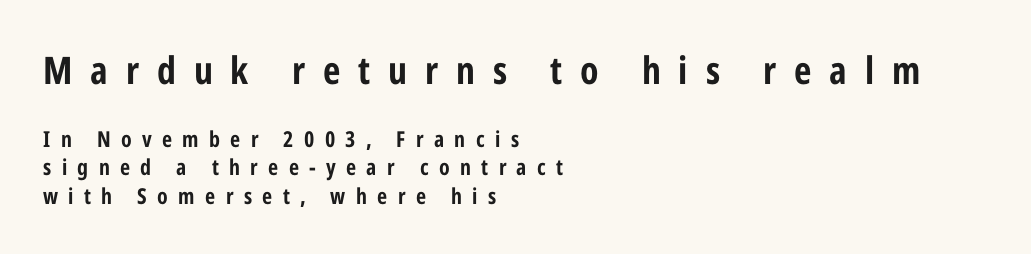
The image shows 38 px bold, condensed sans-serif type, upright; set left-aligned, normal line spacing (1.3x), unusually wide letter spacing (+0.47 em), not underlined; the first (top) block is 1.73x larger; low stroke contrast and a medium x-height.
